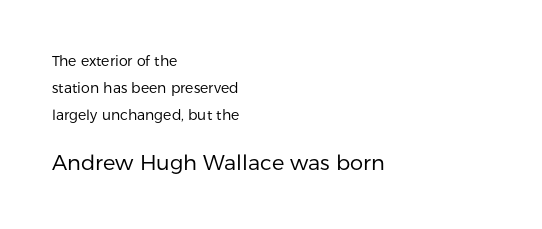
Q: Is the text bold? A: No.
Q: Is the text italic (slanted)? A: No, it is upright.
Q: Is the text underlined? A: No.
Q: How is the paragraph aligned? A: Left-aligned.
Q: Is the spacing between letters normal or unusually wide? A: Normal.
Q: Is the spacing between lines tight, normal or loose? A: Loose.
Q: Which block of text is set in a larger size, the first (top) or the second (bottom)? A: The second (bottom) one.
